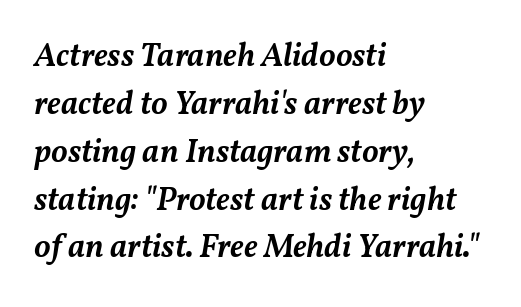
The baseline area is clear. A student would call this left alignment; a typographer would say flush left, rag right. Summary of weight: moderately heavy, a semibold. Spacing verdict: proportional, widths tailored to each character. Nobody touched the tracking dial on this one.
